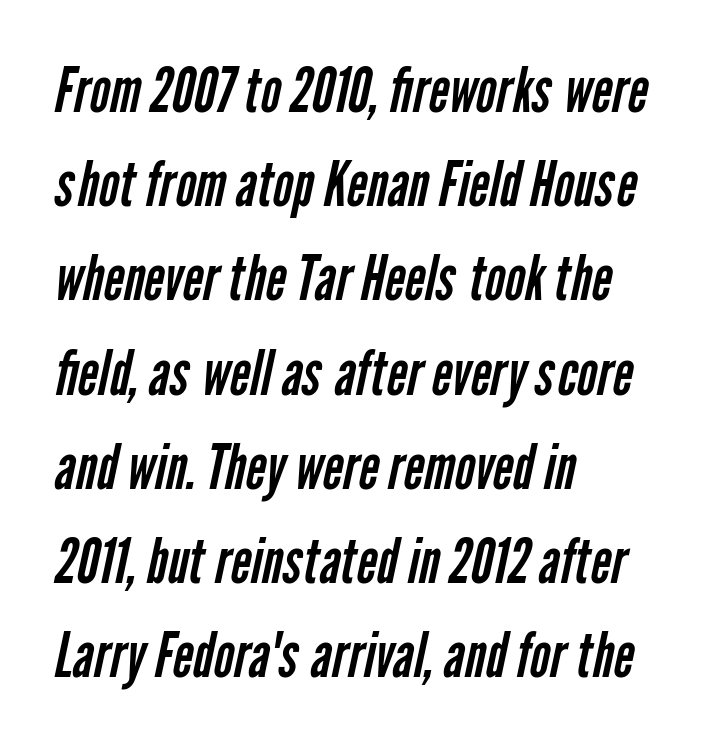
Q: Is the text bold? A: No.
Q: Is the typeface a serif or a sans-serif typeface? A: Sans-serif.
Q: Is the text underlined? A: No.
Q: How is the paragraph aligned? A: Left-aligned.
Q: Is the spacing between letters normal or unusually wide? A: Normal.
Q: Is the spacing between lines tight, normal or loose? A: Normal.
Q: Width (condensed, normal, or wide)? A: Condensed.
Q: Stroke contrast? A: Low.
Q: x-height? A: Medium.
Q: Monospaced? A: No.
